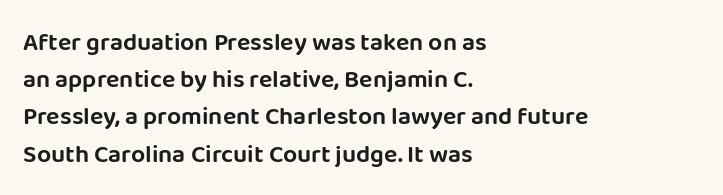
Designer's note — italics off, roman on. Compared with typical paragraphs, the rows here are spaced about the same. No word sits above an underline. Left-aligned paragraph, ragged on the right. This sample uses plain, unmodified letter spacing.
